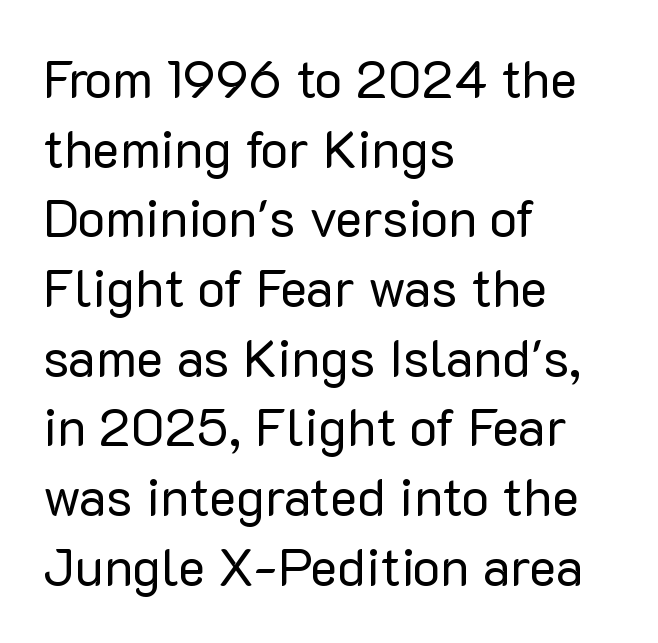
{"serif": "no", "italic": "no", "bold": "no", "weight": "regular", "width": "normal", "stroke_contrast": "low", "x_height": "medium", "monospaced": "no", "underline": "no", "align": "left", "line_spacing": "normal", "line_spacing_ratio": 1.34, "letter_spacing": "normal", "letter_spacing_em": 0.0, "glyph_px": 52}
